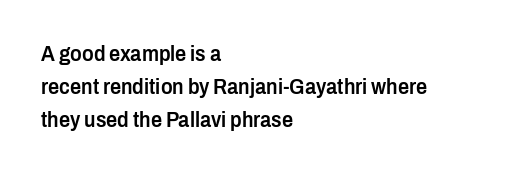
Q: Is the text bold? A: Semi-bold.
Q: Is the text italic (slanted)? A: No, it is upright.
Q: Is the text underlined? A: No.
Q: How is the paragraph aligned? A: Left-aligned.
Q: Is the spacing between letters normal or unusually wide? A: Normal.
Q: Is the spacing between lines tight, normal or loose? A: Normal.
